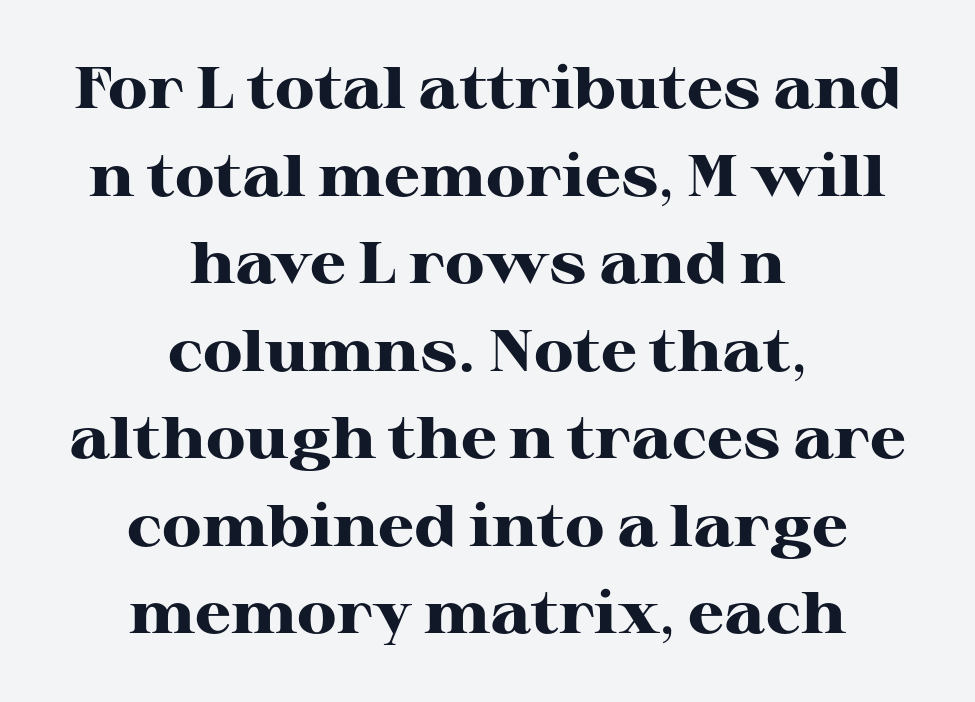
Q: Is the text bold? A: Yes.
Q: Is the text italic (slanted)? A: No, it is upright.
Q: Is the typeface a serif or a sans-serif typeface? A: Serif.
Q: Is the text underlined? A: No.
Q: How is the paragraph aligned? A: Centered.
Q: Is the spacing between letters normal or unusually wide? A: Normal.
Q: Is the spacing between lines tight, normal or loose? A: Normal.
Q: Width (condensed, normal, or wide)? A: Wide.
Q: Stroke contrast? A: High.
Q: x-height? A: Medium.
Q: Monospaced? A: No.
